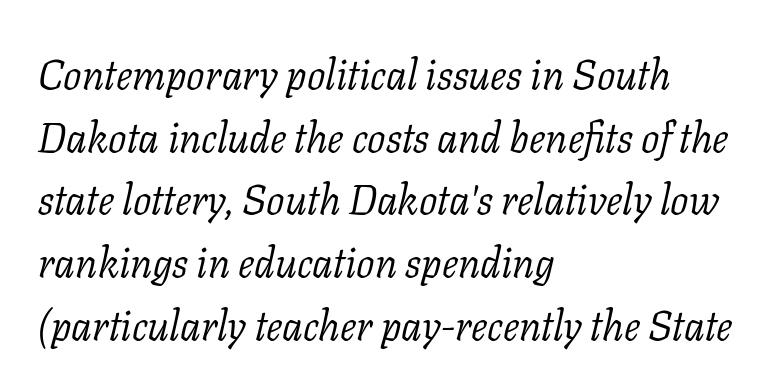
Q: Is the text bold? A: No.
Q: Is the text italic (slanted)? A: Yes, it leans right by about 11 degrees.
Q: Is the typeface a serif or a sans-serif typeface? A: Serif.
Q: Is the text underlined? A: No.
Q: How is the paragraph aligned? A: Left-aligned.
Q: Is the spacing between letters normal or unusually wide? A: Normal.
Q: Is the spacing between lines tight, normal or loose? A: Normal.
Q: Width (condensed, normal, or wide)? A: Normal.
Q: Stroke contrast? A: Low.
Q: x-height? A: Medium.
Q: Monospaced? A: No.
